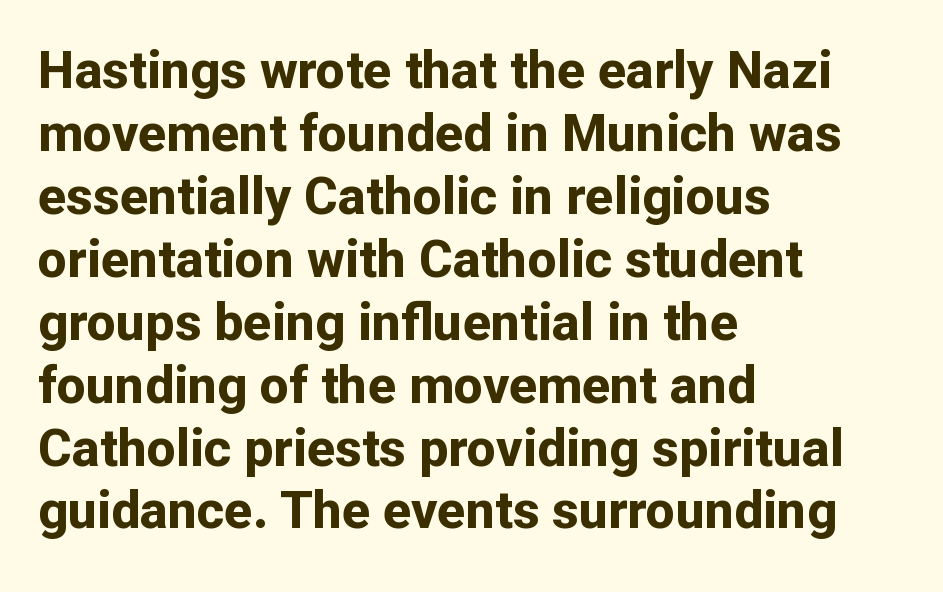
Q: Is the text bold? A: Yes.
Q: Is the text italic (slanted)? A: No, it is upright.
Q: Is the typeface a serif or a sans-serif typeface? A: Sans-serif.
Q: Is the text underlined? A: No.
Q: How is the paragraph aligned? A: Left-aligned.
Q: Is the spacing between letters normal or unusually wide? A: Normal.
Q: Width (condensed, normal, or wide)? A: Normal.
Q: Stroke contrast? A: Low.
Q: x-height? A: Medium.
Q: Monospaced? A: No.
